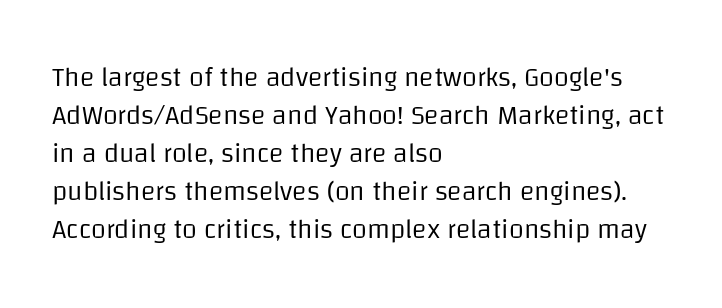
The image shows 27 px text type, upright; set left-aligned, normal line spacing (1.41x), normal letter spacing, not underlined.
